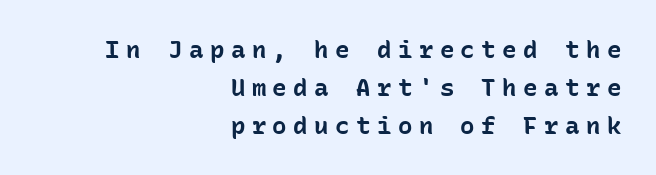
{"italic": "no", "bold": "yes", "underline": "no", "align": "right", "line_spacing": "normal", "line_spacing_ratio": 1.58, "letter_spacing": "wide", "letter_spacing_em": 0.27, "glyph_px": 24}
